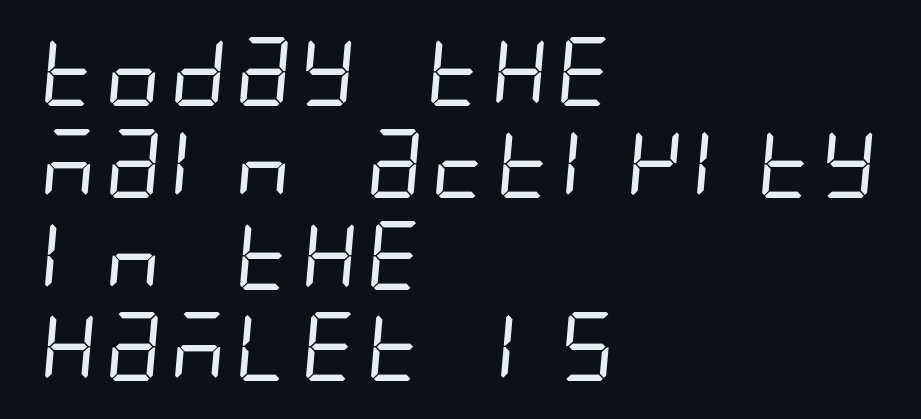
Q: Is the text bold? A: No.
Q: Is the typeface a serif or a sans-serif typeface? A: Sans-serif.
Q: Is the text underlined? A: No.
Q: How is the paragraph aligned? A: Left-aligned.
Q: Is the spacing between letters normal or unusually wide? A: Normal.
Q: Is the spacing between lines tight, normal or loose? A: Normal.
Q: Width (condensed, normal, or wide)? A: Condensed.
Q: Stroke contrast? A: Low.
Q: x-height? A: Large.
